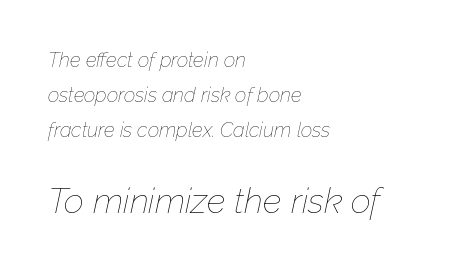
The paragraph has a hard left edge and a soft right edge. Typesetter's note — lower block bumped up in size, upper block left smaller. The string is rendered with underlining switched off. Stems here are at most as thick as an everyday book face. If you drew a line through each stem, it would be angled. The gaps between neighbouring characters are ordinary and unremarkable.
